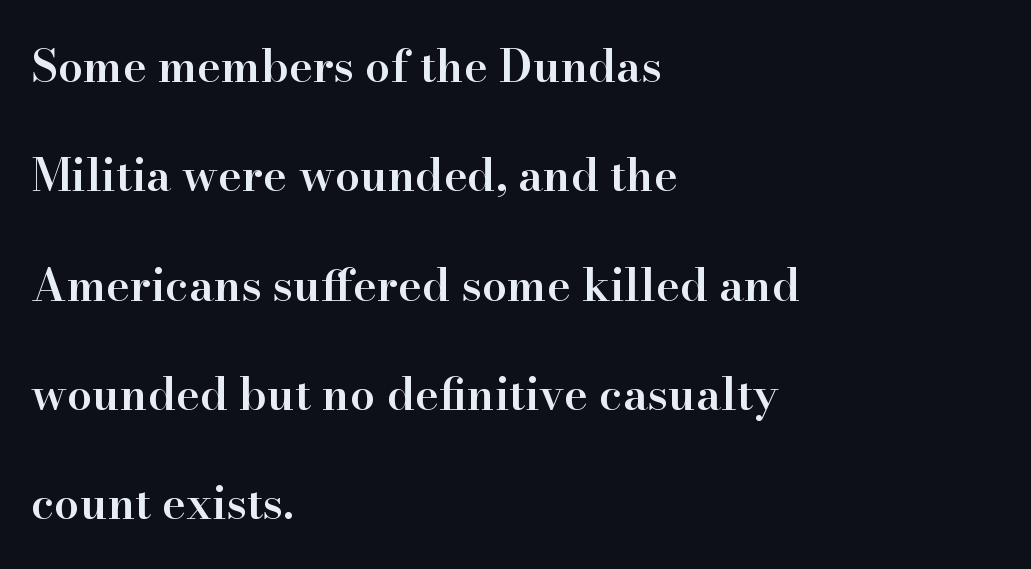
Q: Is the text bold? A: Semi-bold.
Q: Is the text italic (slanted)? A: No, it is upright.
Q: Is the typeface a serif or a sans-serif typeface? A: Serif.
Q: Is the text underlined? A: No.
Q: How is the paragraph aligned? A: Left-aligned.
Q: Is the spacing between letters normal or unusually wide? A: Normal.
Q: Is the spacing between lines tight, normal or loose? A: Loose.
Q: Width (condensed, normal, or wide)? A: Normal.
Q: Stroke contrast? A: High.
Q: x-height? A: Small.
Q: Monospaced? A: No.
